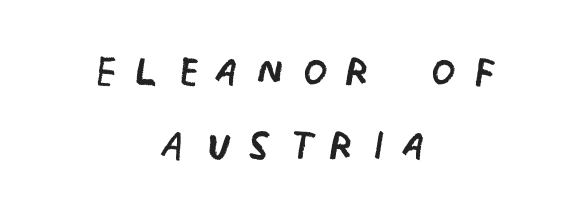
The image shows 57 px regular-weight, condensed sans-serif type; set centered, normal line spacing (1.29x), unusually wide letter spacing (+0.31 em), not underlined; low stroke contrast and a large x-height.
